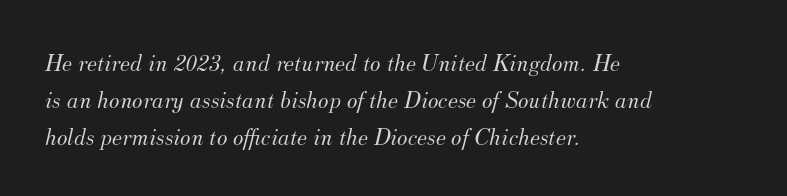
{"italic": "yes", "lean": "right", "slant_degrees": 12, "bold": "no", "underline": "no", "align": "left", "line_spacing": "normal", "line_spacing_ratio": 1.49, "letter_spacing": "normal", "letter_spacing_em": 0.0, "glyph_px": 25}
